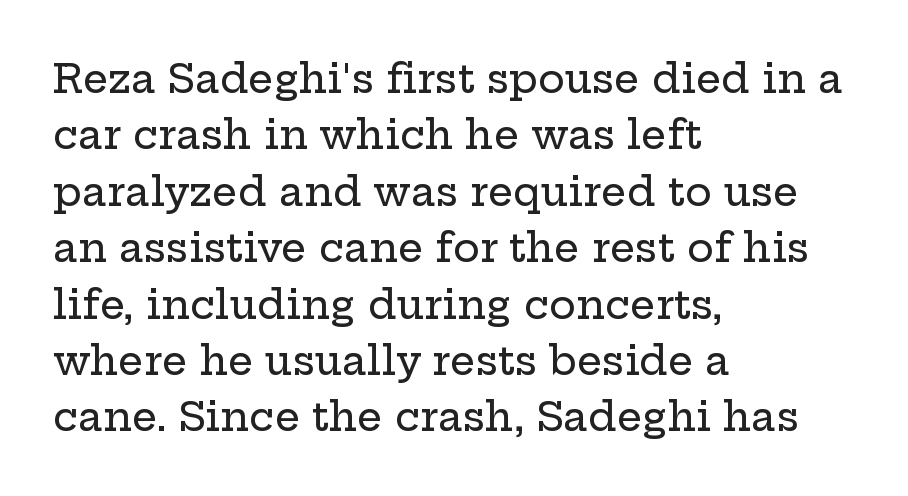
{"serif": "yes", "italic": "no", "width": "wide", "stroke_contrast": "low", "x_height": "medium", "monospaced": "no", "underline": "no", "align": "left", "line_spacing": "normal", "line_spacing_ratio": 1.41, "letter_spacing": "normal", "letter_spacing_em": 0.0, "glyph_px": 40}
